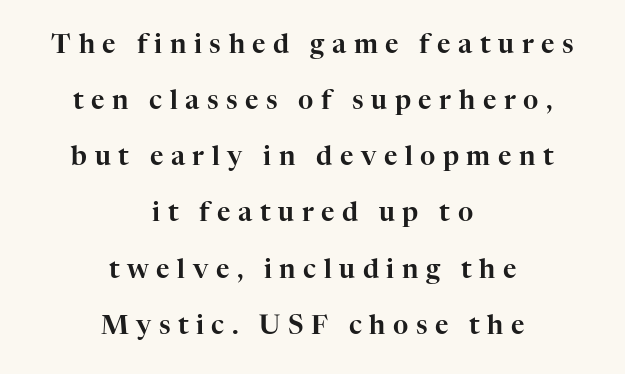
Q: Is the text italic (slanted)? A: No, it is upright.
Q: Is the text underlined? A: No.
Q: How is the paragraph aligned? A: Centered.
Q: Is the spacing between letters normal or unusually wide? A: Unusually wide.
Q: Is the spacing between lines tight, normal or loose? A: Loose.
